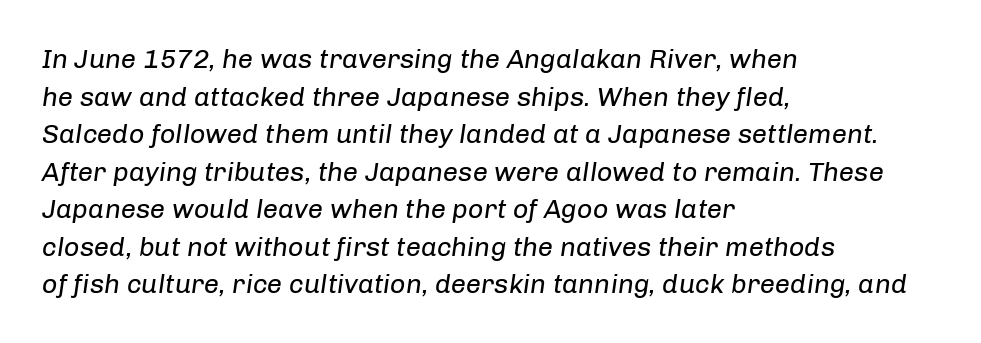
Q: Is the text bold? A: No.
Q: Is the text italic (slanted)? A: Yes, it leans right by about 8 degrees.
Q: Is the text underlined? A: No.
Q: How is the paragraph aligned? A: Left-aligned.
Q: Is the spacing between letters normal or unusually wide? A: Normal.
Q: Is the spacing between lines tight, normal or loose? A: Normal.
